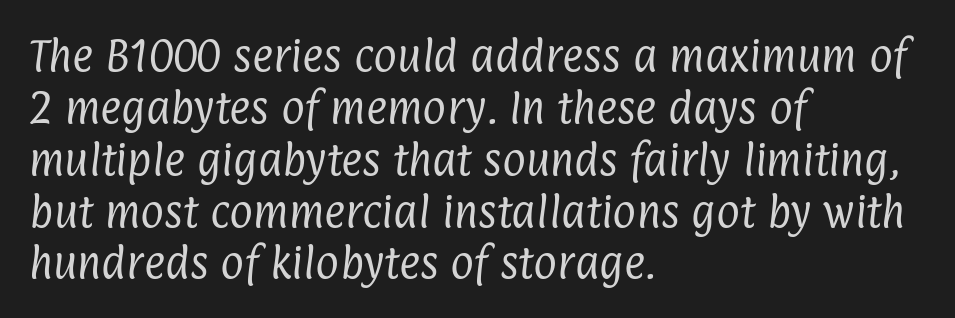
The image shows 36 px regular-weight, condensed sans-serif type; set left-aligned, normal line spacing (1.44x), normal letter spacing, not underlined; low stroke contrast and a medium x-height.
